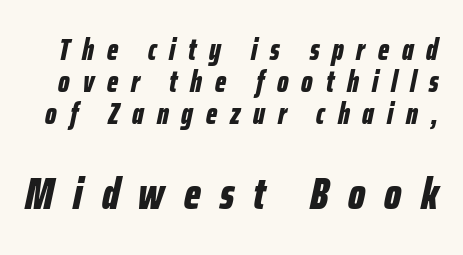
{"italic": "yes", "lean": "right", "slant_degrees": 12, "bold": "yes", "weight": "bold", "width": "condensed", "stroke_contrast": "low", "x_height": "medium", "monospaced": "no", "underline": "no", "line_spacing": "tight", "line_spacing_ratio": 1.07, "letter_spacing": "wide", "letter_spacing_em": 0.43, "larger_block": "second", "size_ratio": 1.5, "glyph_px": 45}
